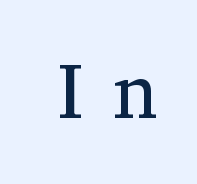
{"serif": "yes", "italic": "no", "bold": "no", "weight": "regular", "width": "normal", "stroke_contrast": "medium", "x_height": "medium", "monospaced": "no", "underline": "no", "letter_spacing": "wide", "letter_spacing_em": 0.38, "glyph_px": 79}
